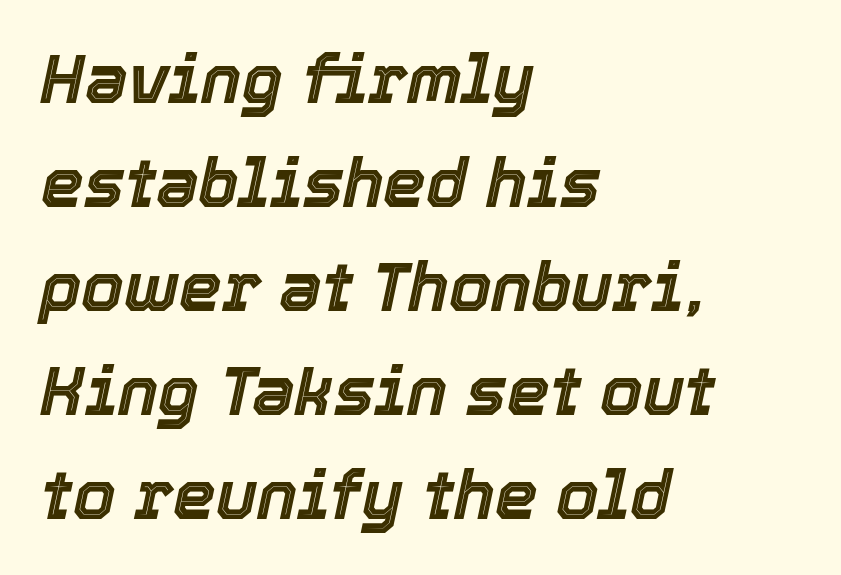
Q: Is the text italic (slanted)? A: Yes, it leans right by about 12 degrees.
Q: Is the text underlined? A: No.
Q: How is the paragraph aligned? A: Left-aligned.
Q: Is the spacing between letters normal or unusually wide? A: Normal.
Q: Is the spacing between lines tight, normal or loose? A: Normal.
Q: Width (condensed, normal, or wide)? A: Normal.
Q: x-height? A: Medium.
Q: Monospaced? A: No.
